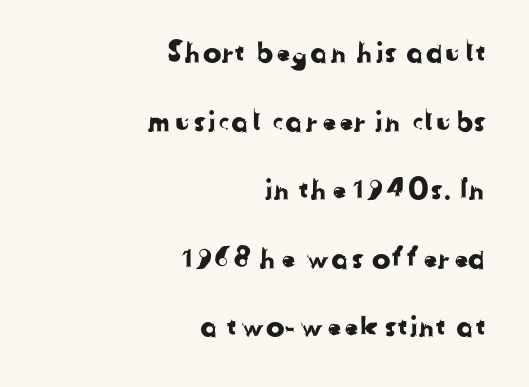
{"serif": "no", "width": "normal", "stroke_contrast": "low", "x_height": "medium", "monospaced": "no", "underline": "no", "align": "right", "line_spacing": "loose", "line_spacing_ratio": 2.45, "letter_spacing": "normal", "letter_spacing_em": 0.0, "glyph_px": 28}
